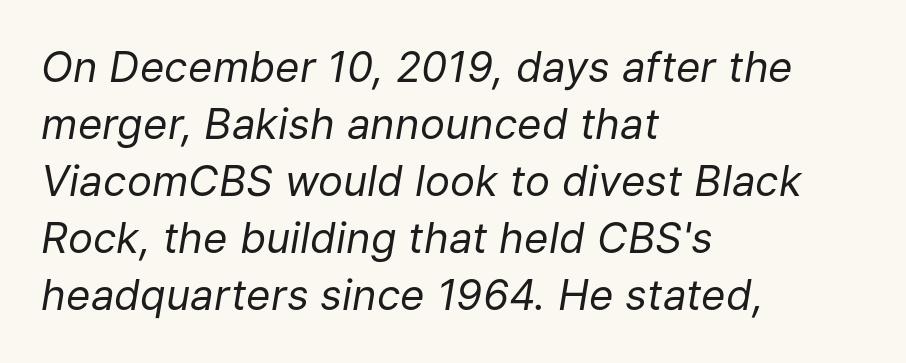
Q: Is the text bold? A: No.
Q: Is the text italic (slanted)? A: Yes, it leans right by about 9 degrees.
Q: Is the text underlined? A: No.
Q: How is the paragraph aligned? A: Left-aligned.
Q: Is the spacing between letters normal or unusually wide? A: Normal.
Q: Is the spacing between lines tight, normal or loose? A: Normal.
Q: Width (condensed, normal, or wide)? A: Normal.
Q: Stroke contrast? A: Low.
Q: x-height? A: Medium.
Q: Monospaced? A: No.
